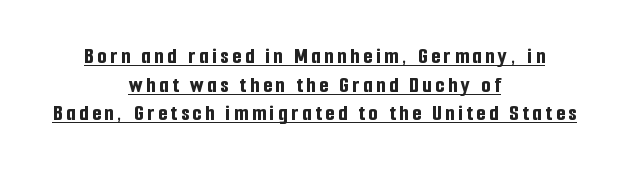
{"italic": "no", "bold": "yes", "underline": "yes", "align": "center", "line_spacing_ratio": 1.24, "glyph_px": 23}
